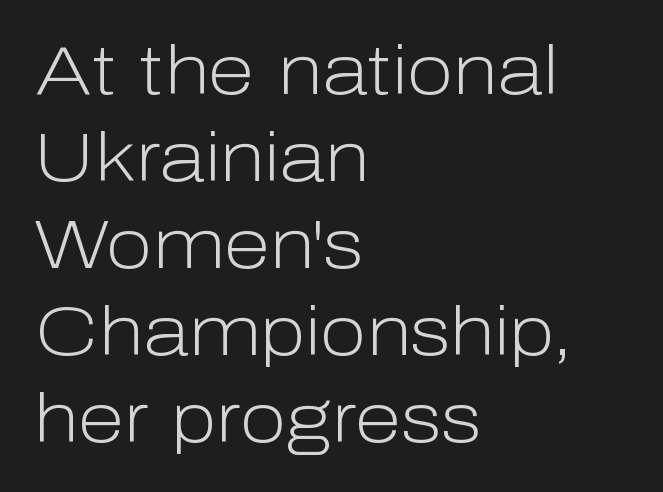
The image shows 68 px light sans-serif type, upright; set left-aligned, normal line spacing (1.28x), normal letter spacing, not underlined; low stroke contrast and a medium x-height.
